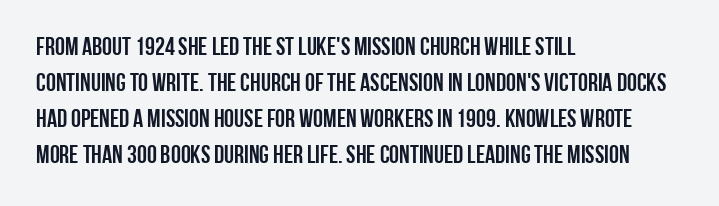
Q: Is the text italic (slanted)? A: No, it is upright.
Q: Is the text underlined? A: No.
Q: How is the paragraph aligned? A: Left-aligned.
Q: Is the spacing between letters normal or unusually wide? A: Normal.
Q: Is the spacing between lines tight, normal or loose? A: Normal.
